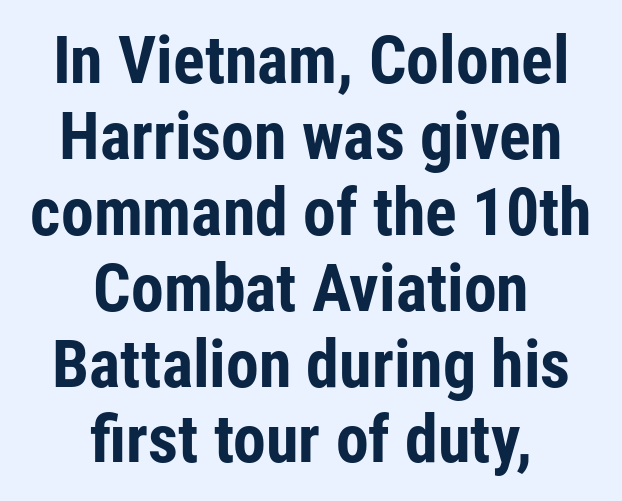
Grotesque or geometric, the face here clearly has no serifs. The characters look thick and weighty, a clear bold. The rendering uses a small line-height, squeezing the rows. The letters advance in unequal steps, a hallmark of proportional type.
